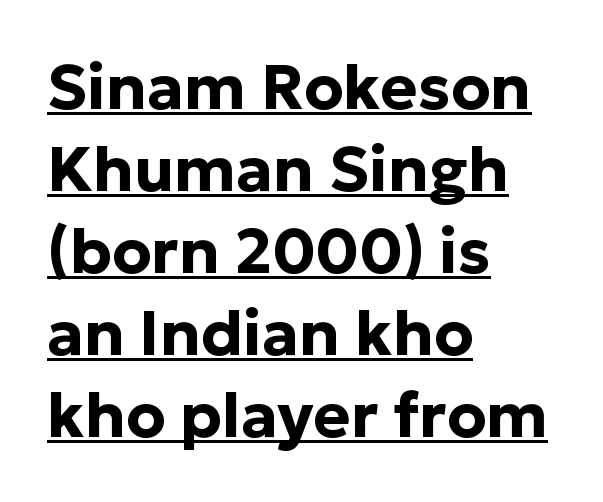
Q: Is the text bold? A: Yes.
Q: Is the text italic (slanted)? A: No, it is upright.
Q: Is the typeface a serif or a sans-serif typeface? A: Sans-serif.
Q: Is the text underlined? A: Yes.
Q: How is the paragraph aligned? A: Left-aligned.
Q: Is the spacing between letters normal or unusually wide? A: Normal.
Q: Is the spacing between lines tight, normal or loose? A: Normal.
Q: Width (condensed, normal, or wide)? A: Normal.
Q: Stroke contrast? A: Low.
Q: x-height? A: Medium.
Q: Monospaced? A: No.
